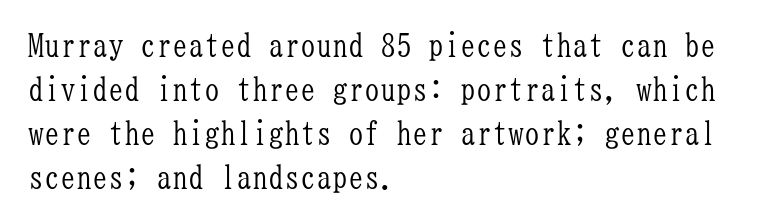
{"serif": "yes", "italic": "no", "bold": "no", "weight": "light", "width": "condensed", "stroke_contrast": "low", "x_height": "medium", "monospaced": "yes", "underline": "no", "align": "left", "line_spacing": "normal", "line_spacing_ratio": 1.38, "letter_spacing": "normal", "letter_spacing_em": 0.0, "glyph_px": 32}
